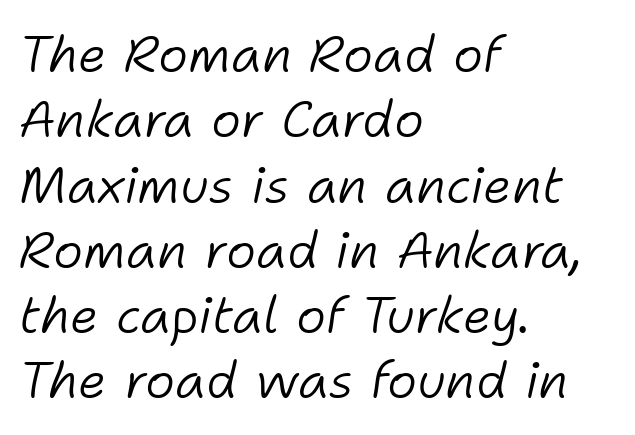
Line beginnings align vertically; line endings do not. There's an unmistakable incline to the writing here. Notice how descenders clear the ascenders below comfortably — that's standard leading. A bare baseline throughout the passage. Spacing verdict: proportional, widths tailored to each character.
